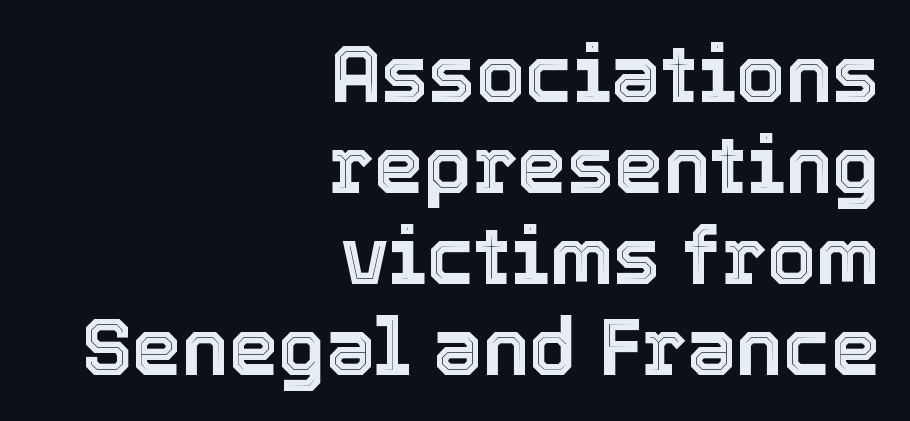
Q: Is the text italic (slanted)? A: No, it is upright.
Q: Is the text underlined? A: No.
Q: How is the paragraph aligned? A: Right-aligned.
Q: Is the spacing between letters normal or unusually wide? A: Normal.
Q: Is the spacing between lines tight, normal or loose? A: Tight.
Q: Width (condensed, normal, or wide)? A: Normal.
Q: x-height? A: Medium.
Q: Monospaced? A: No.
